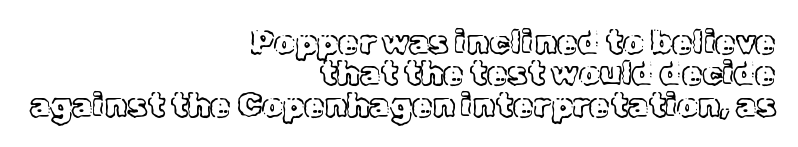
{"italic": "no", "width": "normal", "x_height": "medium", "monospaced": "no", "underline": "no", "align": "right", "line_spacing": "tight", "line_spacing_ratio": 0.95, "letter_spacing": "normal", "letter_spacing_em": 0.0, "glyph_px": 33}
